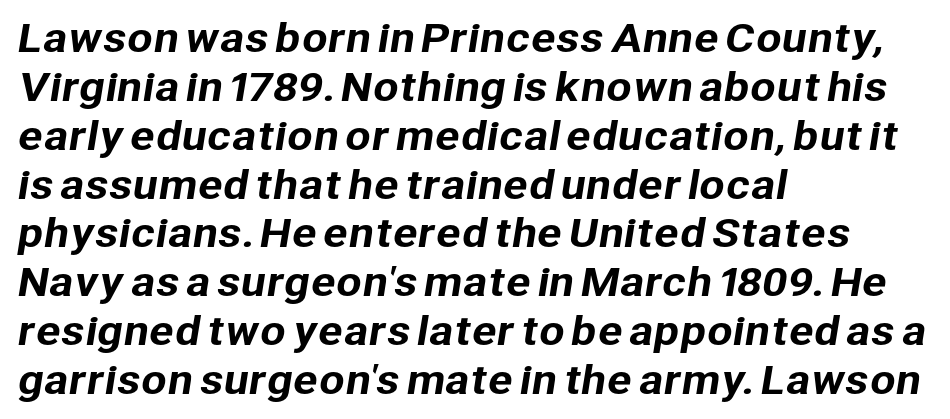
The image shows 37 px sans-serif type; set left-aligned, normal line spacing (1.32x), normal letter spacing, not underlined; low stroke contrast and a medium x-height.
